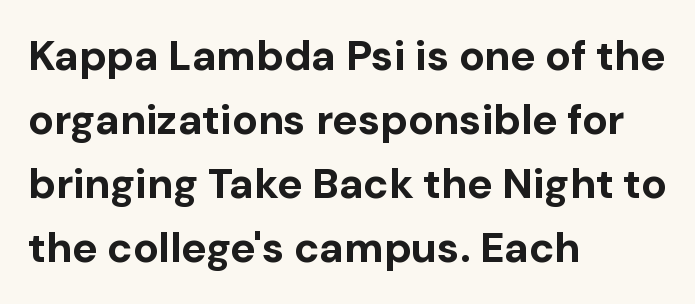
Q: Is the text bold? A: Yes.
Q: Is the text italic (slanted)? A: No, it is upright.
Q: Is the typeface a serif or a sans-serif typeface? A: Sans-serif.
Q: Is the text underlined? A: No.
Q: How is the paragraph aligned? A: Left-aligned.
Q: Is the spacing between letters normal or unusually wide? A: Normal.
Q: Is the spacing between lines tight, normal or loose? A: Normal.
Q: Width (condensed, normal, or wide)? A: Normal.
Q: Stroke contrast? A: Low.
Q: x-height? A: Medium.
Q: Monospaced? A: No.
